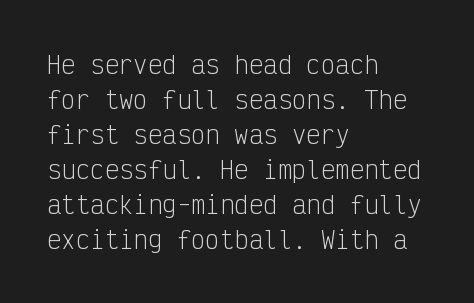
The image shows 24 px text type, upright; set left-aligned, normal line spacing (1.46x), normal letter spacing, not underlined.
